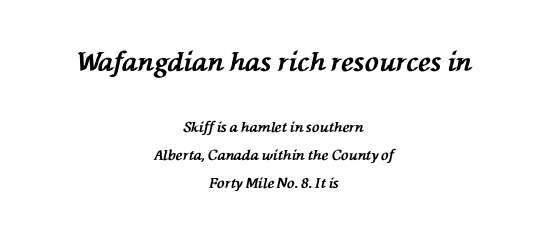
{"italic": "yes", "lean": "left", "slant_degrees": 76, "bold": "yes", "underline": "no", "align": "center", "line_spacing": "loose", "line_spacing_ratio": 1.98, "letter_spacing": "normal", "letter_spacing_em": 0.0, "larger_block": "first", "size_ratio": 1.86, "glyph_px": 26}
